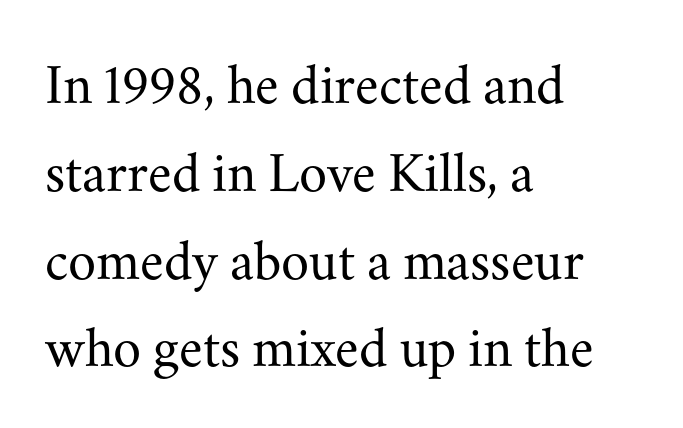
{"serif": "yes", "italic": "no", "bold": "no", "weight": "regular", "width": "normal", "stroke_contrast": "medium", "x_height": "small", "monospaced": "no", "underline": "no", "align": "left", "line_spacing": "normal", "line_spacing_ratio": 1.54, "letter_spacing": "normal", "letter_spacing_em": 0.0, "glyph_px": 57}
